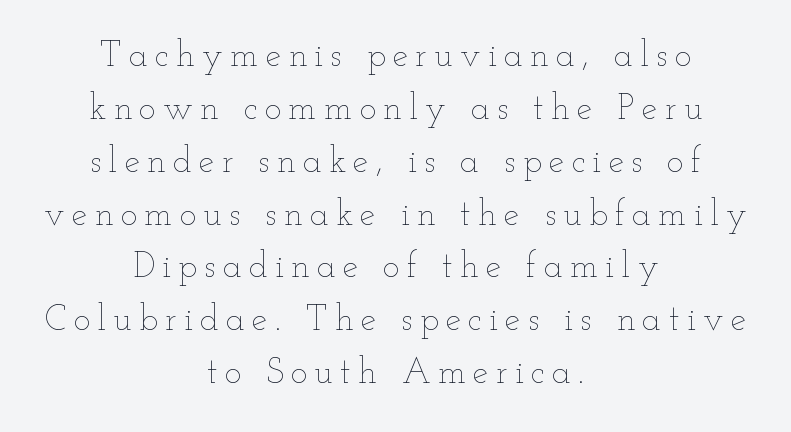
The image shows 35 px thin, wide type, upright; set centered, normal line spacing (1.51x), unusually wide letter spacing (+0.21 em), not underlined; low stroke contrast and a small x-height.
